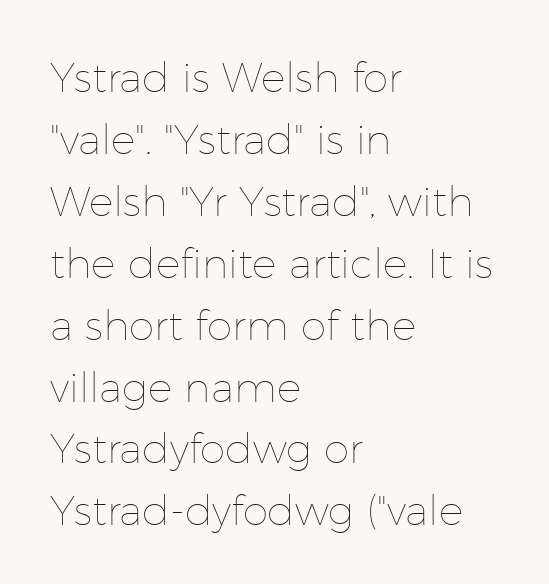
Q: Is the text bold? A: No.
Q: Is the text italic (slanted)? A: No, it is upright.
Q: Is the text underlined? A: No.
Q: How is the paragraph aligned? A: Left-aligned.
Q: Is the spacing between letters normal or unusually wide? A: Normal.
Q: Is the spacing between lines tight, normal or loose? A: Normal.
Q: Width (condensed, normal, or wide)? A: Normal.
Q: Stroke contrast? A: Low.
Q: x-height? A: Medium.
Q: Monospaced? A: No.
